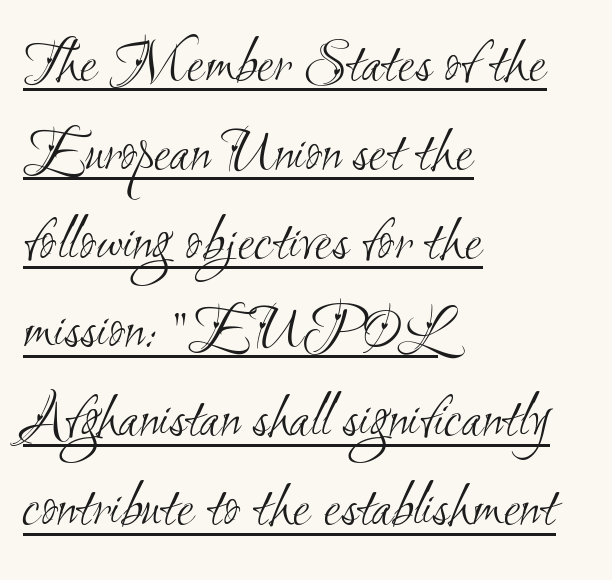
Q: Is the text bold? A: No.
Q: Is the typeface a serif or a sans-serif typeface? A: Sans-serif.
Q: Is the text underlined? A: Yes.
Q: How is the paragraph aligned? A: Left-aligned.
Q: Is the spacing between letters normal or unusually wide? A: Normal.
Q: Is the spacing between lines tight, normal or loose? A: Normal.
Q: Width (condensed, normal, or wide)? A: Condensed.
Q: Stroke contrast? A: Medium.
Q: x-height? A: Small.
Q: Monospaced? A: No.
